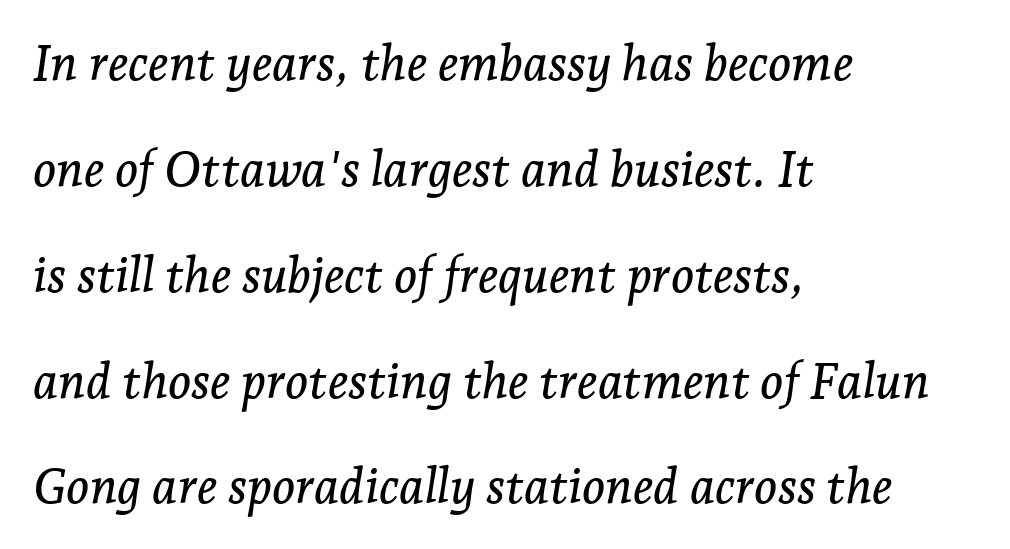
{"serif": "yes", "italic": "yes", "lean": "right", "slant_degrees": 7, "width": "normal", "stroke_contrast": "low", "x_height": "medium", "monospaced": "no", "underline": "no", "align": "left", "line_spacing": "loose", "line_spacing_ratio": 2.16, "letter_spacing": "normal", "letter_spacing_em": 0.0, "glyph_px": 49}
